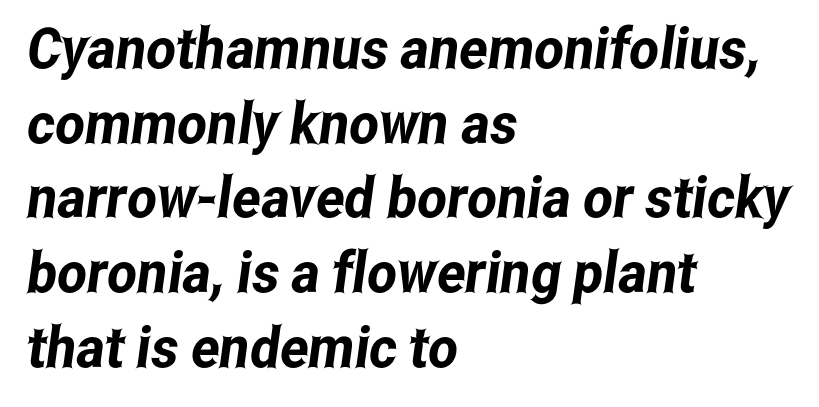
The image shows 57 px condensed sans-serif type; set left-aligned, normal line spacing (1.31x), normal letter spacing, not underlined; low stroke contrast and a medium x-height.
